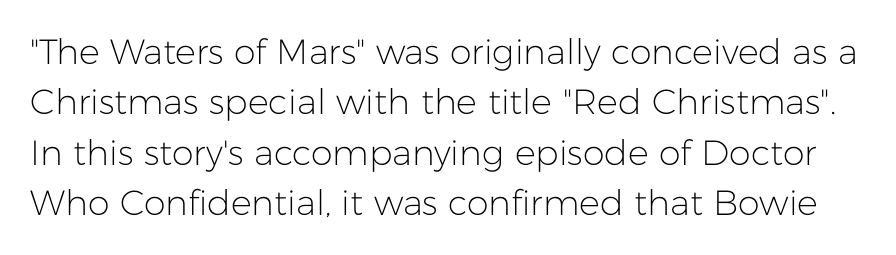
Bare-footed words on every line. The rendering uses a moderate line-height, typical for paragraphs. Ink coverage per letter is moderate at most. Ascenders rise straight up at ninety degrees. I'd call this a sans setting — the letters go barefoot. The gaps between neighbouring characters are ordinary and unremarkable.
